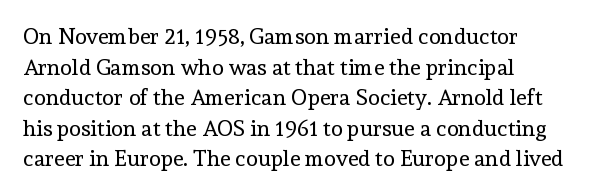
{"italic": "no", "bold": "no", "underline": "no", "align": "left", "line_spacing": "normal", "line_spacing_ratio": 1.39, "letter_spacing": "normal", "letter_spacing_em": 0.0, "glyph_px": 22}
